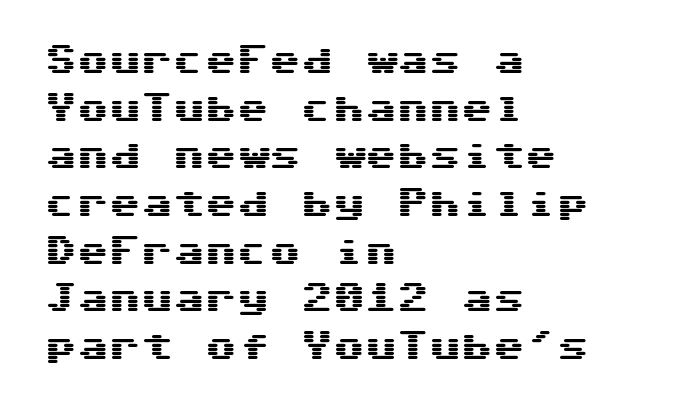
{"serif": "no", "italic": "no", "width": "wide", "stroke_contrast": "medium", "x_height": "medium", "monospaced": "yes", "underline": "no", "align": "left", "line_spacing": "normal", "line_spacing_ratio": 1.49, "letter_spacing": "normal", "letter_spacing_em": 0.0, "glyph_px": 32}
